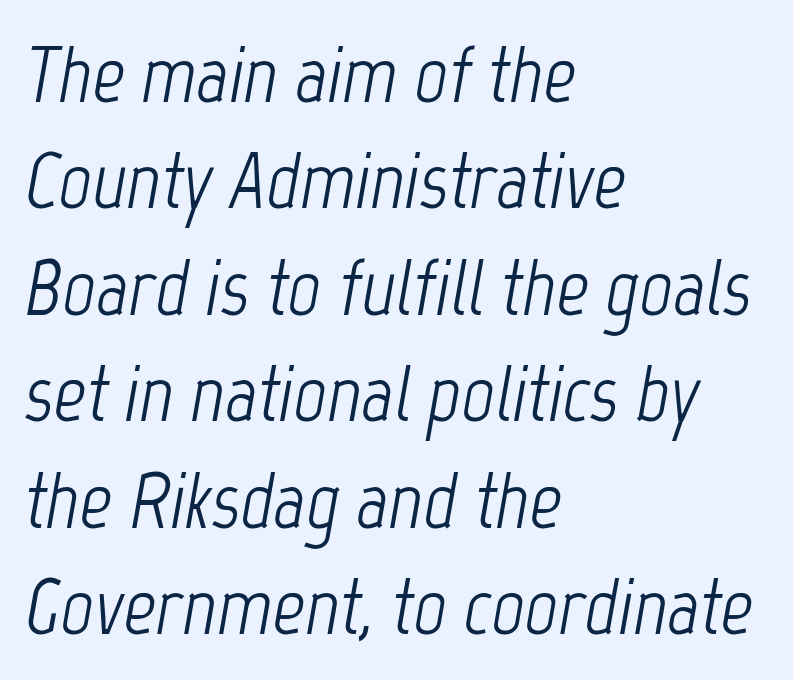
{"italic": "yes", "lean": "right", "slant_degrees": 12, "bold": "no", "weight": "light", "width": "condensed", "stroke_contrast": "low", "x_height": "medium", "monospaced": "no", "underline": "no", "align": "left", "line_spacing": "normal", "line_spacing_ratio": 1.33, "letter_spacing": "normal", "letter_spacing_em": 0.0, "glyph_px": 80}
